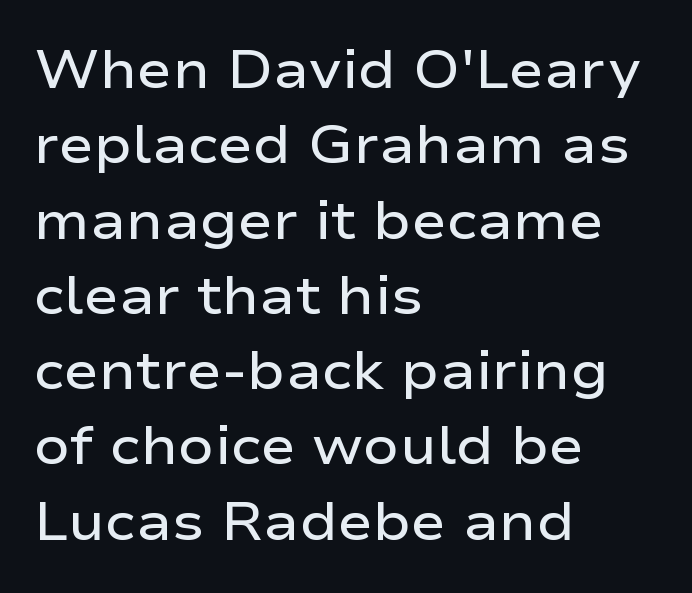
Vertically, the passage feels balanced, rows spaced as you'd expect. Classification — sans serif. Proportional: the letters do not fall into vertical columns. Leftover space on each line is placed entirely after the last word.
